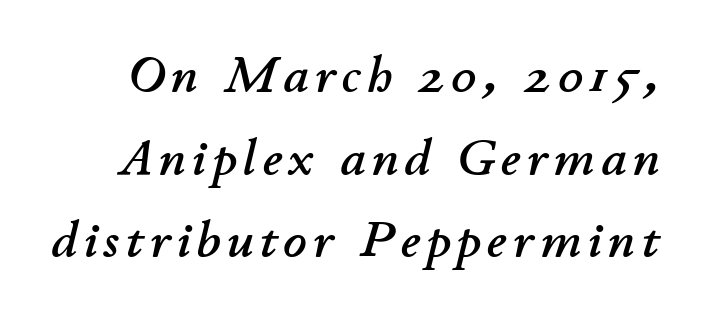
Q: Is the text italic (slanted)? A: Yes, it leans right by about 11 degrees.
Q: Is the text underlined? A: No.
Q: Is the spacing between lines tight, normal or loose? A: Normal.
Q: Width (condensed, normal, or wide)? A: Normal.
Q: Stroke contrast? A: Low.
Q: x-height? A: Small.
Q: Monospaced? A: No.
